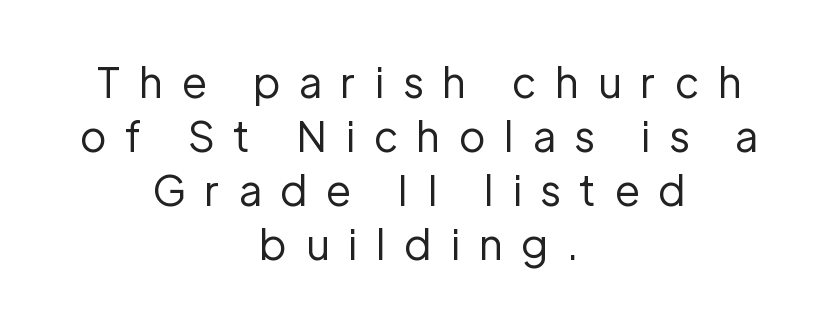
Only glyphs here, with clear space below each row. This rendering widens character spacing well past its baseline value. The letters advance in unequal steps, a hallmark of proportional type. No letter is thick-stroked: the sample isn't bold.
